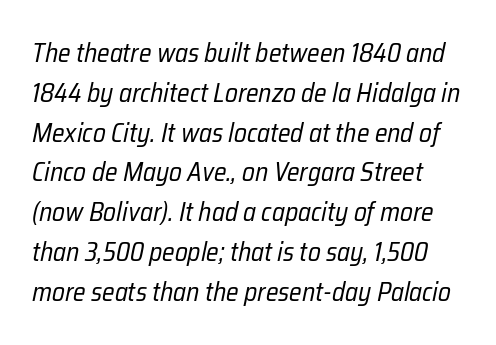
The image shows 26 px text type, italic (leaning right); set normal line spacing (1.53x), normal letter spacing, not underlined.
